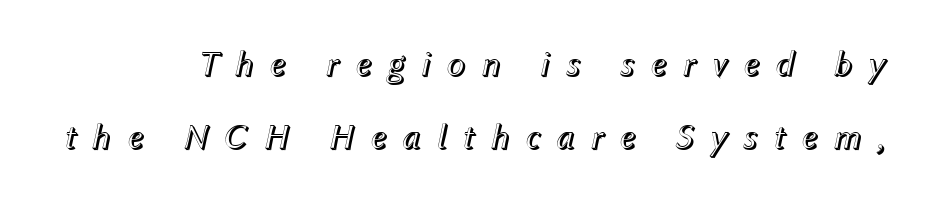
Q: Is the text italic (slanted)? A: Yes, it leans right by about 12 degrees.
Q: Is the text underlined? A: No.
Q: Is the spacing between letters normal or unusually wide? A: Unusually wide.
Q: Is the spacing between lines tight, normal or loose? A: Loose.
Q: Width (condensed, normal, or wide)? A: Normal.
Q: x-height? A: Medium.
Q: Monospaced? A: No.
